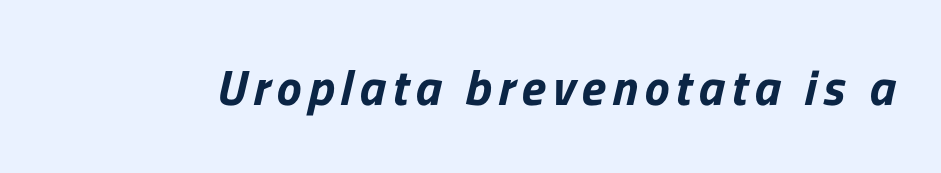
The image shows 50 px sans-serif type; set not underlined; low stroke contrast and a medium x-height.
